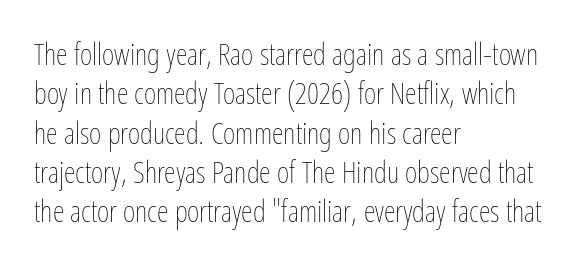
The image shows 30 px thin, condensed type, upright; set left-aligned, normal line spacing (1.31x), normal letter spacing, not underlined; low stroke contrast and a medium x-height.
